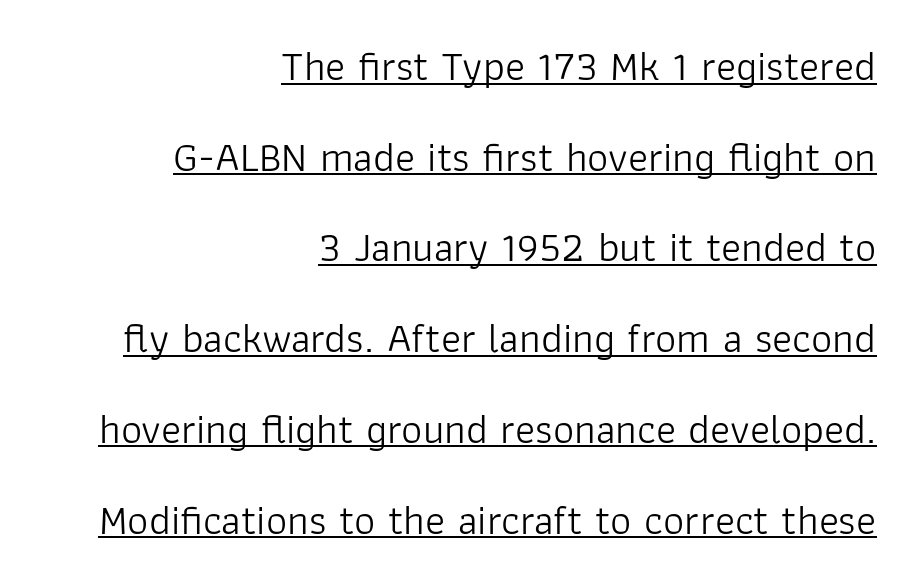
{"serif": "no", "italic": "no", "bold": "no", "weight": "light", "width": "normal", "stroke_contrast": "low", "x_height": "medium", "monospaced": "no", "underline": "yes", "align": "right", "line_spacing": "loose", "line_spacing_ratio": 2.16, "letter_spacing": "normal", "letter_spacing_em": 0.0, "glyph_px": 42}
